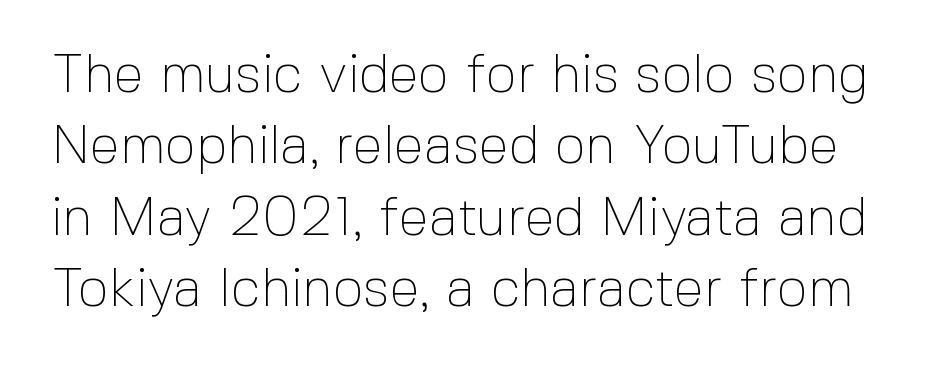
{"serif": "no", "italic": "no", "bold": "no", "weight": "thin", "width": "normal", "x_height": "medium", "monospaced": "no", "underline": "no", "line_spacing": "normal", "line_spacing_ratio": 1.32, "letter_spacing": "normal", "letter_spacing_em": 0.0, "glyph_px": 54}
